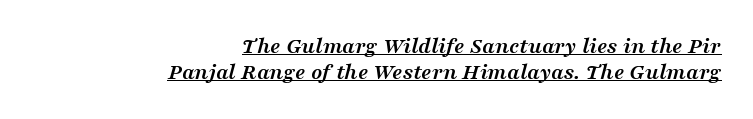
Notice how descenders almost collide with the ascenders below — that's tight leading. Inter-character spacing is left at the font's built-in metrics. The letters are bold, with thick, heavy strokes. Tall strokes in this sample are angled rather than plumb. Honestly, the underline is the first thing you notice here. Horizontally, the lines are justified to the trailing edge only.
